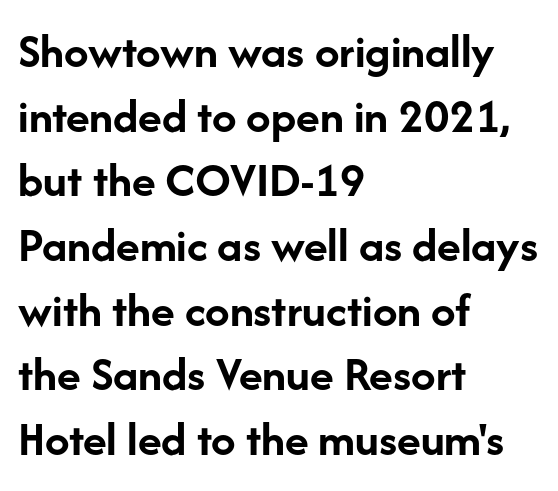
Q: Is the text bold? A: Yes.
Q: Is the text italic (slanted)? A: No, it is upright.
Q: Is the typeface a serif or a sans-serif typeface? A: Sans-serif.
Q: Is the text underlined? A: No.
Q: How is the paragraph aligned? A: Left-aligned.
Q: Is the spacing between letters normal or unusually wide? A: Normal.
Q: Is the spacing between lines tight, normal or loose? A: Normal.
Q: Width (condensed, normal, or wide)? A: Normal.
Q: Stroke contrast? A: Low.
Q: x-height? A: Medium.
Q: Monospaced? A: No.
